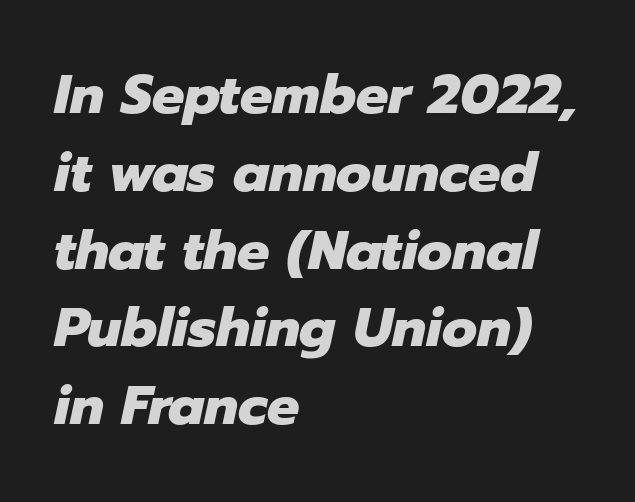
{"italic": "yes", "lean": "right", "slant_degrees": 12, "bold": "yes", "weight": "heavy", "width": "normal", "stroke_contrast": "low", "x_height": "medium", "monospaced": "no", "underline": "no", "align": "left", "line_spacing": "normal", "line_spacing_ratio": 1.44, "letter_spacing": "normal", "letter_spacing_em": 0.0, "glyph_px": 54}
